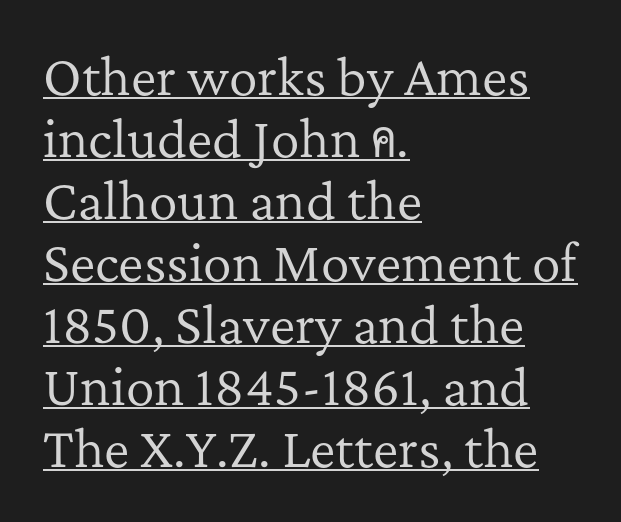
Q: Is the text bold? A: No.
Q: Is the text italic (slanted)? A: No, it is upright.
Q: Is the typeface a serif or a sans-serif typeface? A: Serif.
Q: Is the text underlined? A: Yes.
Q: How is the paragraph aligned? A: Left-aligned.
Q: Is the spacing between letters normal or unusually wide? A: Normal.
Q: Is the spacing between lines tight, normal or loose? A: Normal.
Q: Width (condensed, normal, or wide)? A: Normal.
Q: Stroke contrast? A: Low.
Q: x-height? A: Medium.
Q: Monospaced? A: No.
